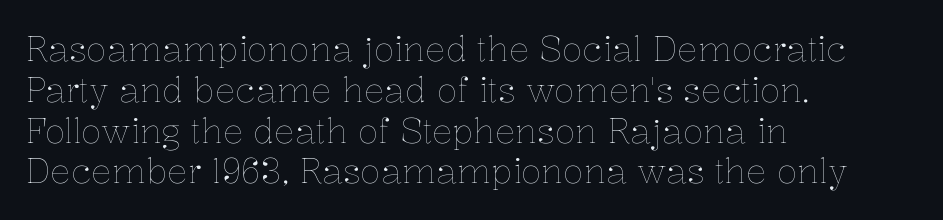
Q: Is the text bold? A: No.
Q: Is the text italic (slanted)? A: No, it is upright.
Q: Is the text underlined? A: No.
Q: How is the paragraph aligned? A: Left-aligned.
Q: Is the spacing between letters normal or unusually wide? A: Normal.
Q: Width (condensed, normal, or wide)? A: Normal.
Q: Stroke contrast? A: Low.
Q: x-height? A: Medium.
Q: Monospaced? A: No.
